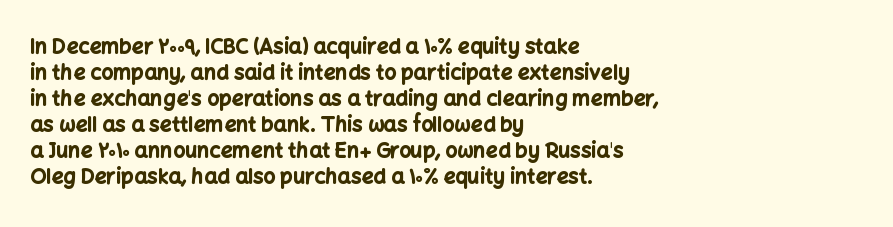
The image shows 21 px bold type, upright; set left-aligned, line spacing 1.24x, normal letter spacing, not underlined.
